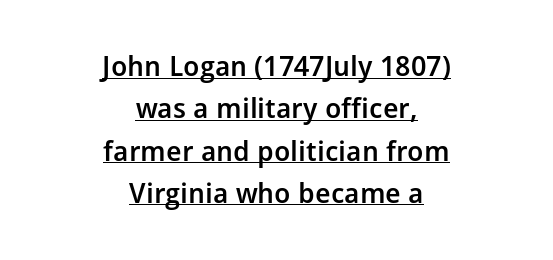
Q: Is the text bold? A: Semi-bold.
Q: Is the text italic (slanted)? A: No, it is upright.
Q: Is the typeface a serif or a sans-serif typeface? A: Sans-serif.
Q: Is the text underlined? A: Yes.
Q: How is the paragraph aligned? A: Centered.
Q: Is the spacing between letters normal or unusually wide? A: Normal.
Q: Is the spacing between lines tight, normal or loose? A: Normal.
Q: Width (condensed, normal, or wide)? A: Normal.
Q: Stroke contrast? A: Low.
Q: x-height? A: Medium.
Q: Monospaced? A: No.
